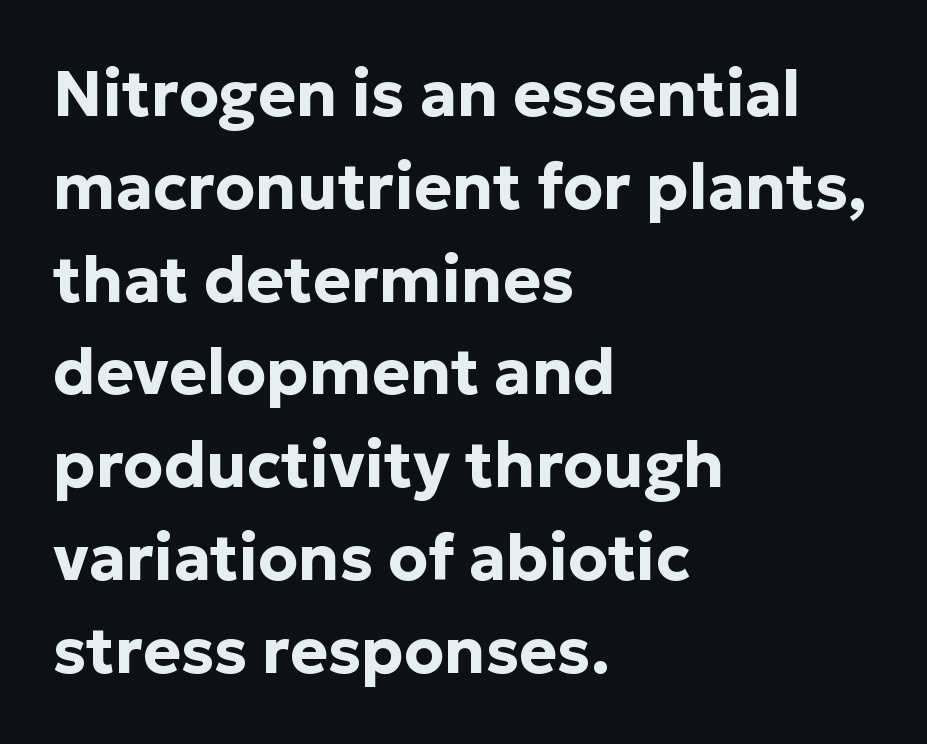
{"serif": "no", "italic": "no", "bold": "yes", "weight": "bold", "width": "normal", "stroke_contrast": "low", "x_height": "medium", "monospaced": "no", "underline": "no", "align": "left", "line_spacing": "normal", "line_spacing_ratio": 1.45, "letter_spacing": "normal", "letter_spacing_em": 0.0, "glyph_px": 64}
